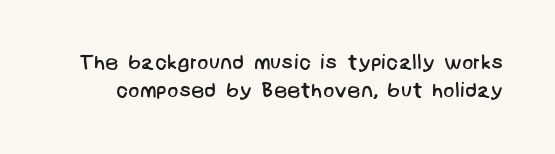
The passage shown has conventional tracking throughout. Stems here are at most as thick as an everyday book face. The area under the type is left untouched. Leading matches the norm, producing a regular column.
